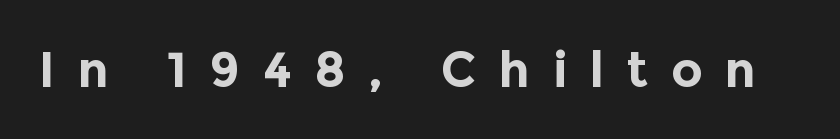
The image shows 49 px bold sans-serif type, upright; set unusually wide letter spacing (+0.46 em), not underlined; a medium x-height.
